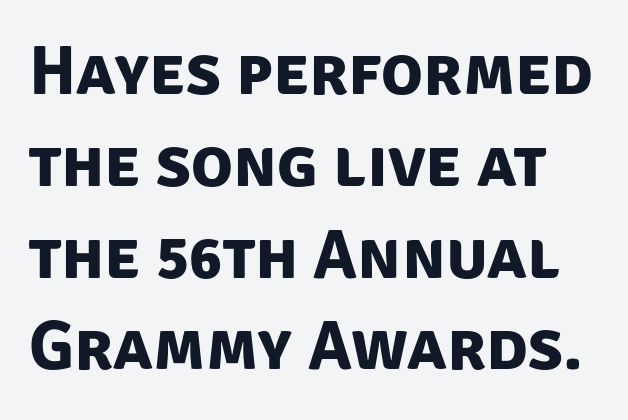
{"serif": "no", "bold": "yes", "weight": "bold", "width": "normal", "stroke_contrast": "low", "x_height": "large", "monospaced": "no", "underline": "no", "line_spacing": "normal", "line_spacing_ratio": 1.33, "letter_spacing": "normal", "letter_spacing_em": 0.0, "glyph_px": 69}
